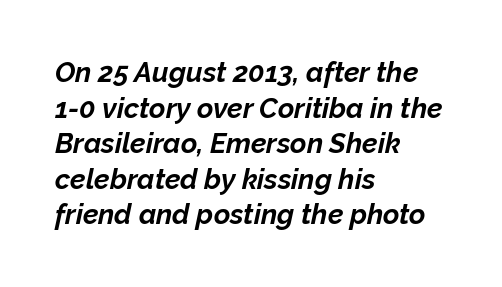
Q: Is the text bold? A: Yes.
Q: Is the text italic (slanted)? A: Yes, it leans right by about 12 degrees.
Q: Is the text underlined? A: No.
Q: How is the paragraph aligned? A: Left-aligned.
Q: Is the spacing between letters normal or unusually wide? A: Normal.
Q: Is the spacing between lines tight, normal or loose? A: Normal.
Q: Width (condensed, normal, or wide)? A: Normal.
Q: Stroke contrast? A: Low.
Q: x-height? A: Medium.
Q: Monospaced? A: No.
